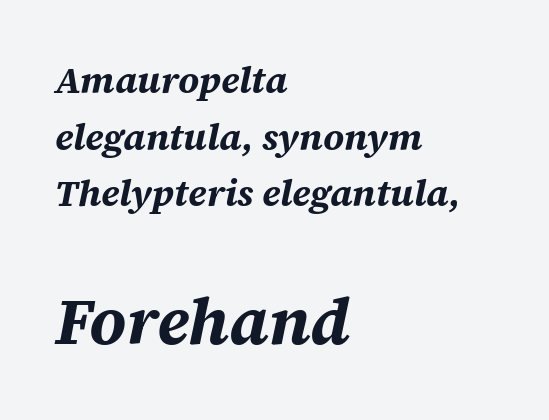
The image shows 65 px bold type, italic (leaning right); set left-aligned, normal line spacing (1.53x), normal letter spacing, not underlined; the second (bottom) block is 1.76x larger; medium stroke contrast and a large x-height.
